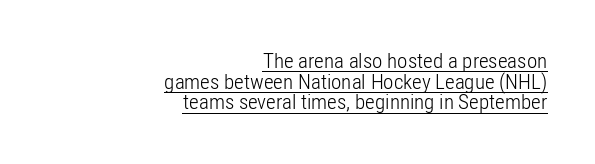
{"italic": "no", "bold": "no", "underline": "yes", "align": "right", "line_spacing": "tight", "line_spacing_ratio": 0.98, "letter_spacing": "normal", "letter_spacing_em": 0.0, "glyph_px": 21}
